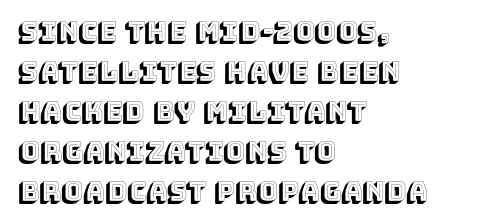
Descender tails drop into unmarked territory. Each word holds together tightly as a unit, with standard inter-letter gaps. Style check: upright. A student would call this left alignment; a typographer would say flush left, rag right. If you measured baseline to baseline, you'd find a middling distance.
